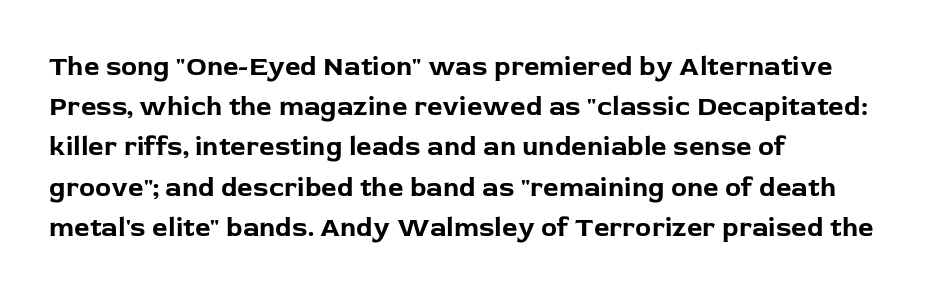
Q: Is the text bold? A: Yes.
Q: Is the text italic (slanted)? A: No, it is upright.
Q: Is the text underlined? A: No.
Q: How is the paragraph aligned? A: Left-aligned.
Q: Is the spacing between letters normal or unusually wide? A: Normal.
Q: Is the spacing between lines tight, normal or loose? A: Normal.
